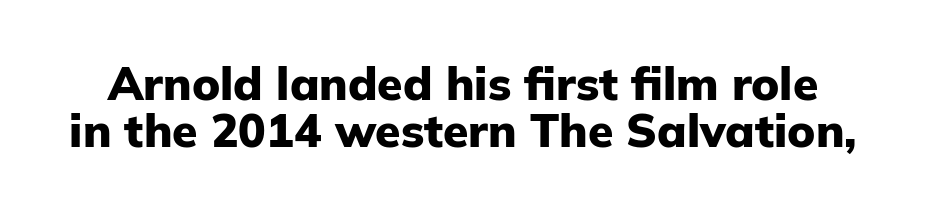
Default kerning and tracking; the words read as compact shapes. The letters advance in unequal steps, a hallmark of proportional type. In terms of posture, this sample is upright. The space directly below the letters is spotless.
